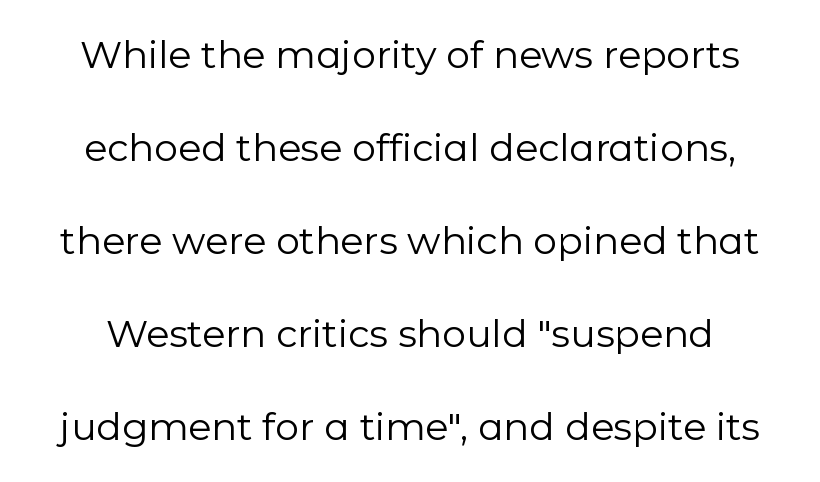
The axis of the letterforms is exactly vertical. The face used here is proportionally spaced, like ordinary book or web type. Heft: none added — not bold. Is the letter spacing exaggerated? No — it looks like the ordinary default.
